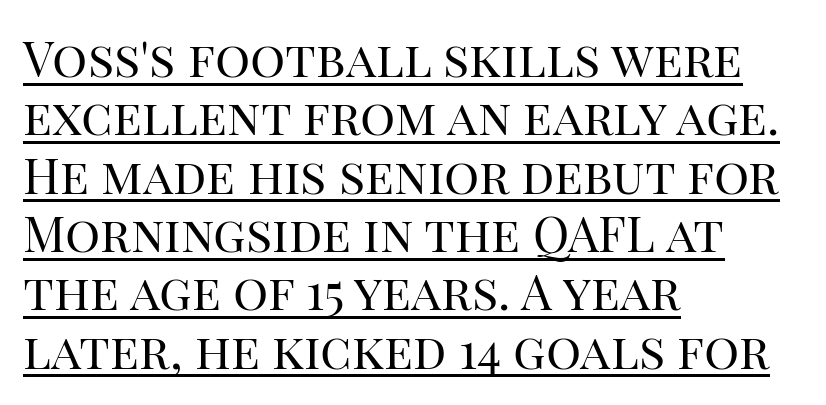
The image shows 49 px regular-weight serif type, upright; set left-aligned, line spacing 1.19x, normal letter spacing, underlined; high stroke contrast and a large x-height.
